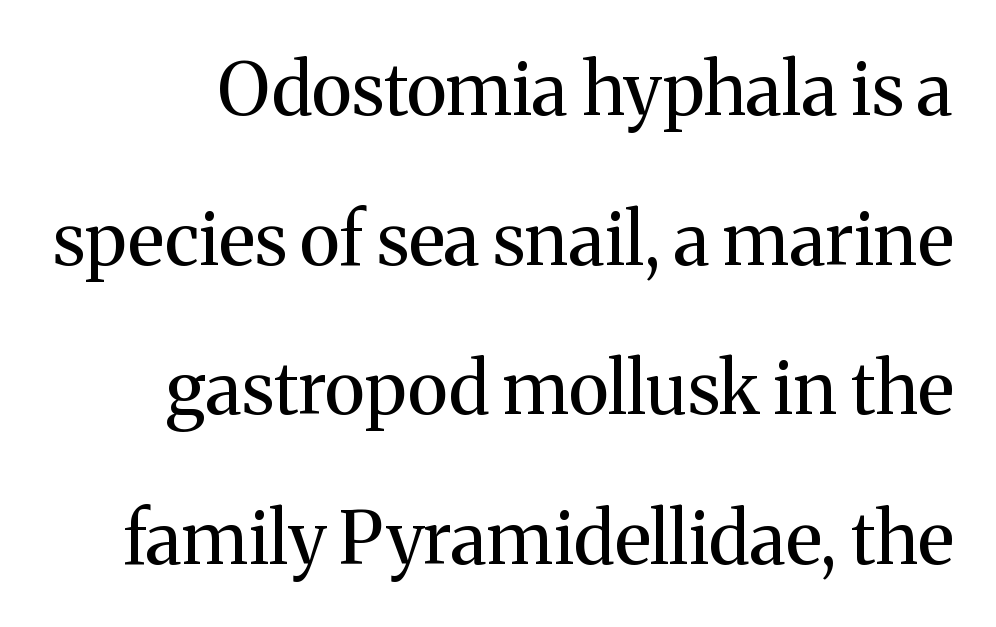
The image shows 73 px regular-weight serif type, upright; set loose line spacing (2.05x), normal letter spacing, not underlined; medium stroke contrast and a medium x-height.
